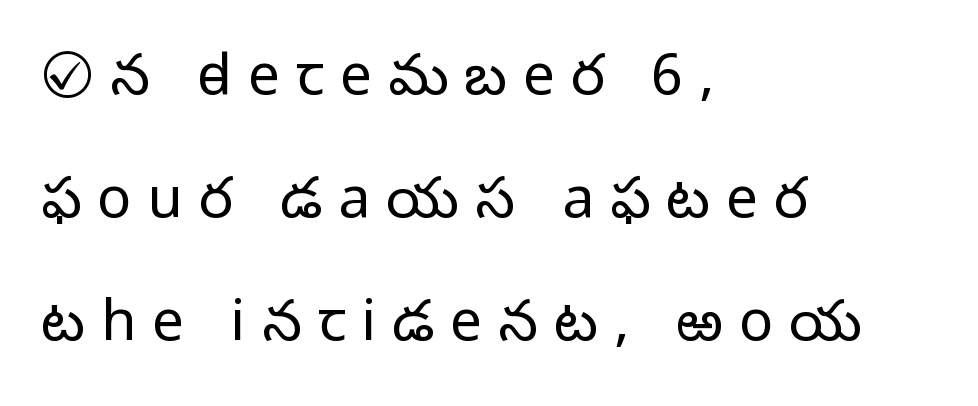
{"serif": "no", "italic": "no", "bold": "no", "weight": "light", "width": "normal", "stroke_contrast": "low", "x_height": "medium", "monospaced": "no", "underline": "no", "align": "left", "line_spacing": "loose", "line_spacing_ratio": 2.16, "letter_spacing": "wide", "letter_spacing_em": 0.28, "glyph_px": 57}
